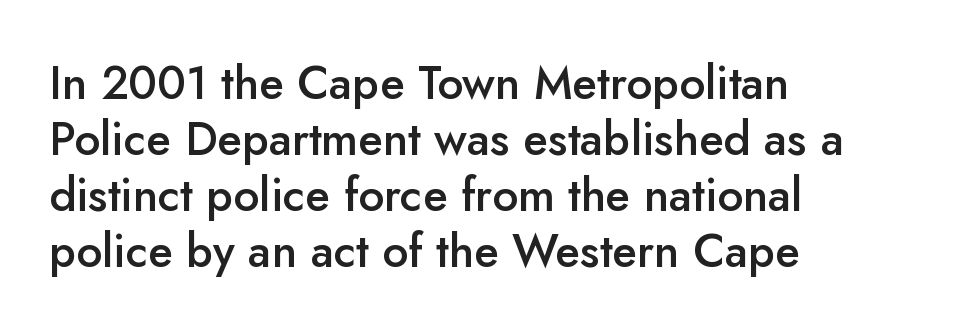
{"serif": "no", "italic": "no", "bold": "semi", "weight": "semibold", "width": "normal", "stroke_contrast": "low", "x_height": "small", "monospaced": "no", "underline": "no", "align": "left", "line_spacing_ratio": 1.22, "letter_spacing": "normal", "letter_spacing_em": 0.0, "glyph_px": 46}
